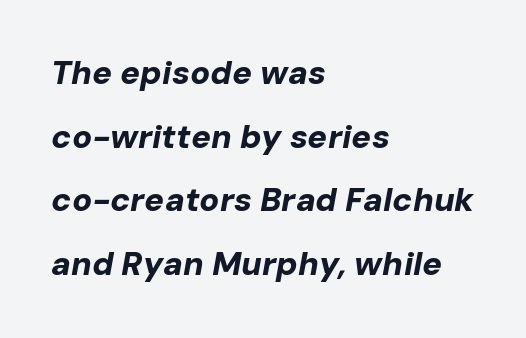
{"italic": "yes", "lean": "right", "slant_degrees": 10, "bold": "yes", "weight": "bold", "width": "normal", "stroke_contrast": "low", "x_height": "medium", "monospaced": "no", "underline": "no", "align": "left", "line_spacing": "loose", "line_spacing_ratio": 1.93, "letter_spacing": "normal", "letter_spacing_em": 0.0, "glyph_px": 33}
